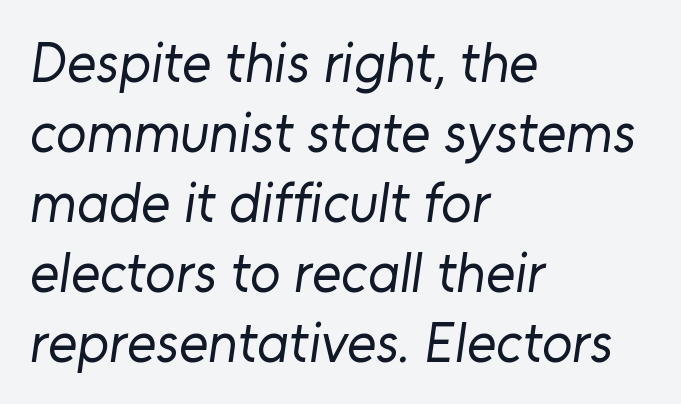
The setting favours the left margin, as ordinary paragraphs usually do. The rendering uses a moderate line-height, typical for paragraphs. Honestly, there is no underline to notice here at all. This sample uses a sans-serif face. The typesetting does not lean heavy: it is not bold.
